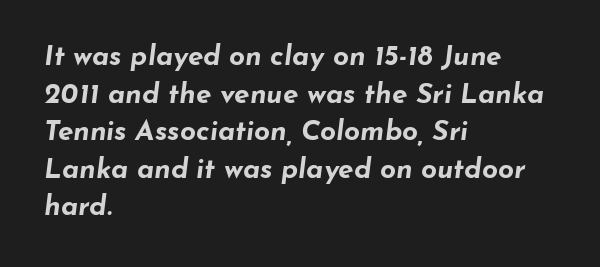
Set as a true bold cut, around the 700 mark. Yep, that's italic — everything's leaning. The specimen omits any rule beneath the text block's lines. Observe the ordinary spacing: letters are neighbours, not strangers. The rendering uses natural spacing where letterforms have individual widths.
